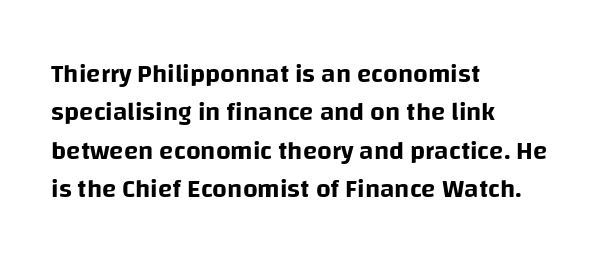
These lines keep a tight, regular rhythm from letter to letter. A student would call this left alignment; a typographer would say flush left, rag right. Descenders are the only things crossing below the line. Evenly set lines give the paragraph a standard silhouette. Ordinary non-slanted type is in use.
